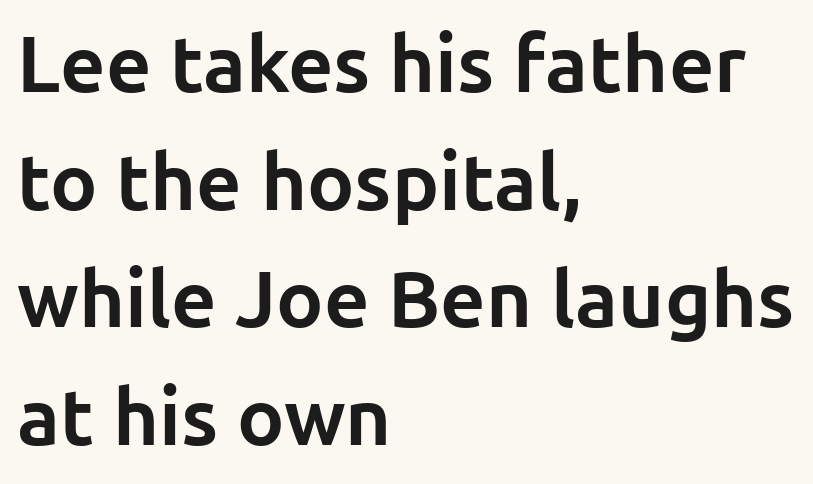
Look at the tracking — it's just the regular setting, nothing added. Does the leading feel generous? No, just average. Italic? Not at all — the glyphs are vertical. Each letter's strokes conclude bluntly, with no projecting serifs.
